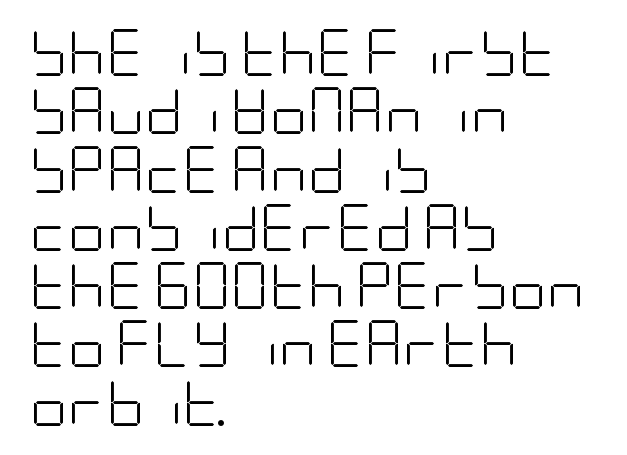
{"serif": "no", "italic": "no", "bold": "no", "weight": "light", "width": "condensed", "stroke_contrast": "low", "x_height": "large", "underline": "no", "align": "left", "line_spacing_ratio": 1.24, "letter_spacing": "normal", "letter_spacing_em": 0.0, "glyph_px": 47}
